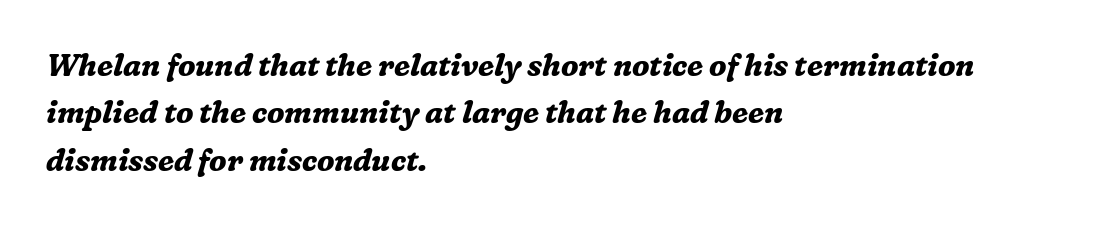
The image shows 30 px bold serif type, italic (leaning right); set left-aligned, normal line spacing (1.58x), normal letter spacing, not underlined; medium stroke contrast and a medium x-height.
